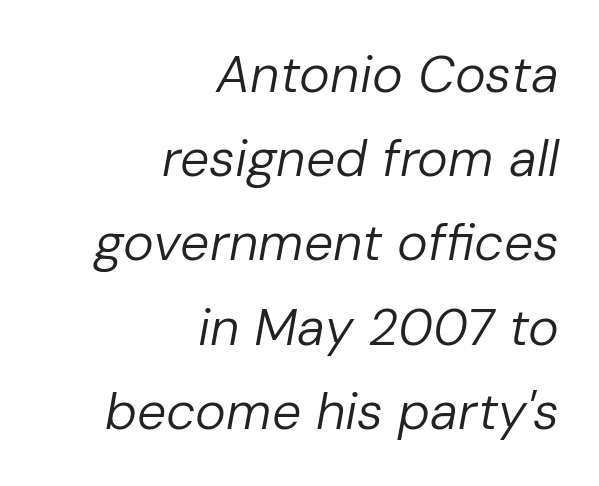
The image shows 52 px regular-weight type, italic (leaning right); set right-aligned, normal line spacing (1.62x), normal letter spacing, not underlined; low stroke contrast and a medium x-height.
